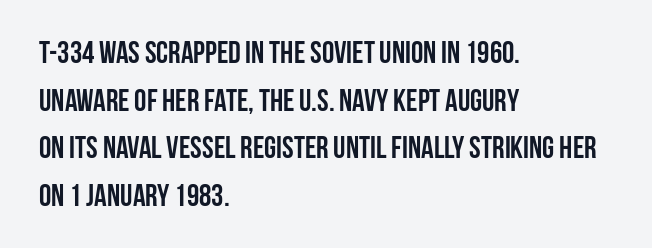
The lines sit at an ordinary, default distance from one another. Is the block centered? No — it sits flush against the left margin. Summary of weight: heavy, a full bold. The face used here is proportionally spaced, like ordinary book or web type.
